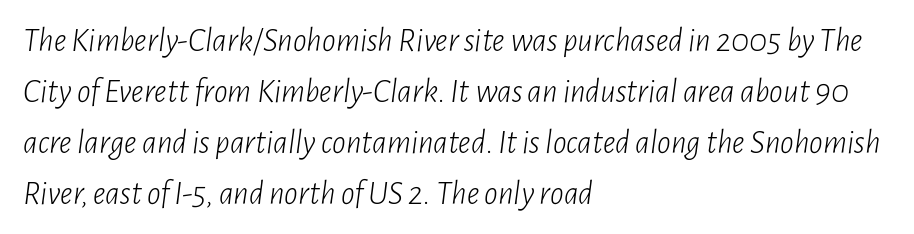
The image shows 34 px light, condensed type, italic (leaning right); set left-aligned, normal line spacing (1.5x), normal letter spacing, not underlined; low stroke contrast and a medium x-height.
